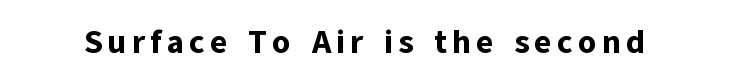
Q: Is the text bold? A: Yes.
Q: Is the text italic (slanted)? A: No, it is upright.
Q: Is the typeface a serif or a sans-serif typeface? A: Sans-serif.
Q: Is the text underlined? A: No.
Q: Width (condensed, normal, or wide)? A: Normal.
Q: Stroke contrast? A: Low.
Q: x-height? A: Medium.
Q: Monospaced? A: No.
